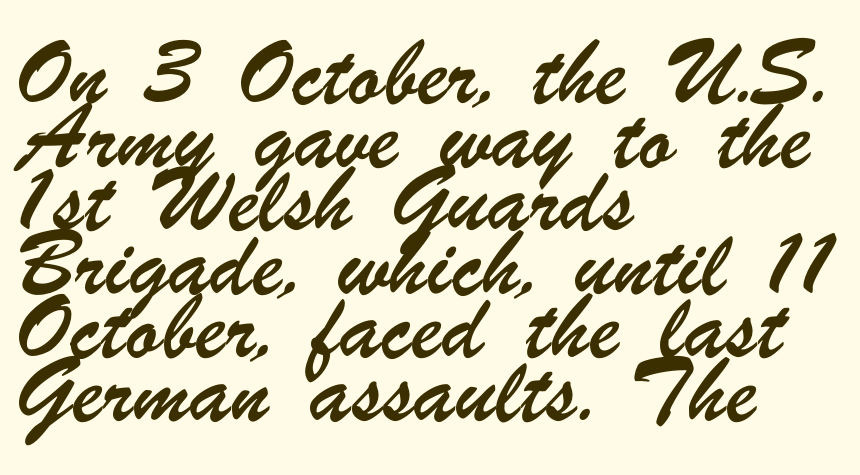
The image shows 41 px condensed sans-serif type; set left-aligned, normal line spacing (1.55x), normal letter spacing, not underlined; low stroke contrast and a small x-height.
